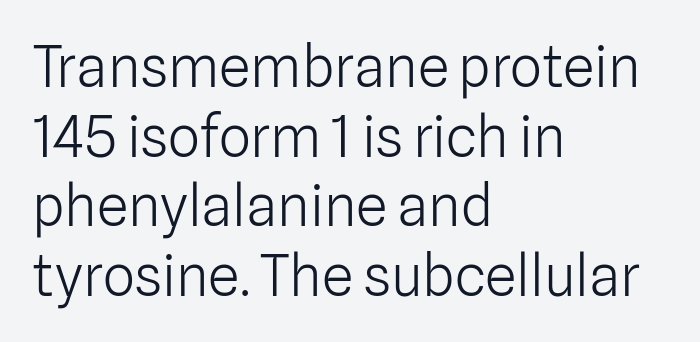
Unlike italic type, these characters show no tilt at all. The passage shown is typeset with a sans-serif family. In terms of letterspacing, this is plain default setting. Character widths vary here, with narrow letters taking less room than wide ones.
